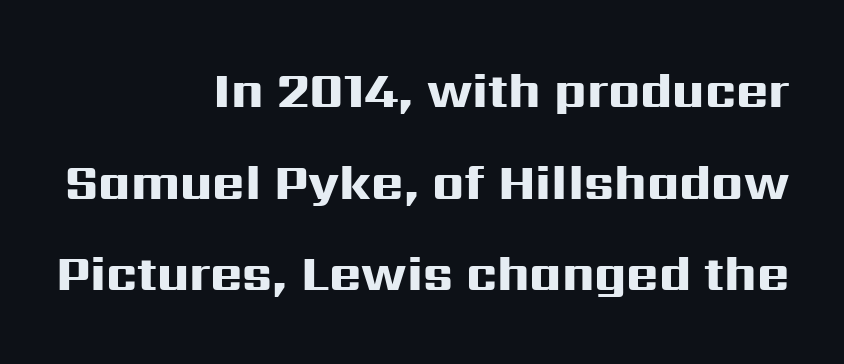
The lines are quadded right. Unlike a traditional serif, this face leaves its strokes unadorned. Style check: upright. Compared with an ordinary text face, these strokes are far heavier — a full bold.
